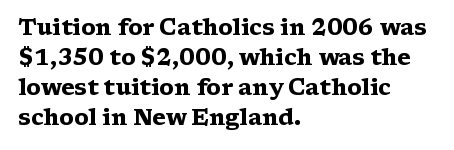
The paragraph shown leans on its left margin. This block has exactly the height ordinary leading produces. Italic: no, the glyphs are upright roman. The baseline area is clear.
